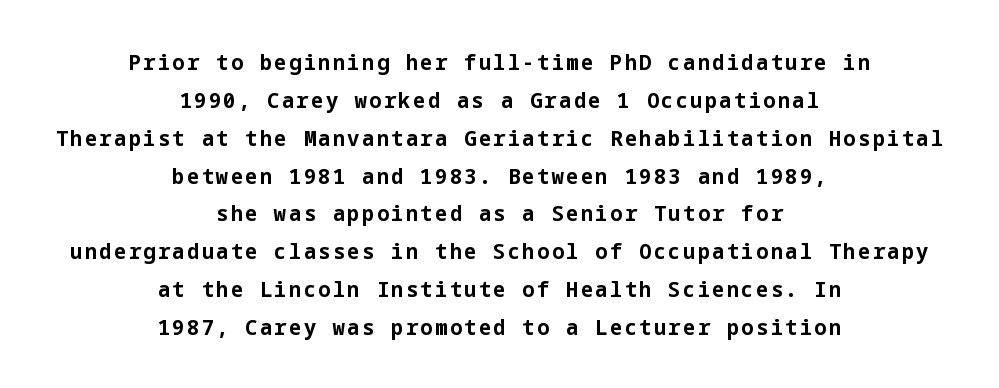
{"italic": "no", "bold": "yes", "underline": "no", "align": "center", "line_spacing_ratio": 1.72, "glyph_px": 22}
